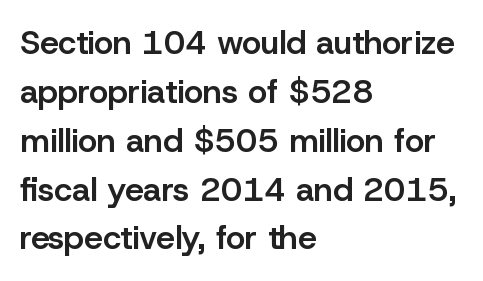
Q: Is the text bold? A: Semi-bold.
Q: Is the text italic (slanted)? A: No, it is upright.
Q: Is the typeface a serif or a sans-serif typeface? A: Sans-serif.
Q: Is the text underlined? A: No.
Q: How is the paragraph aligned? A: Left-aligned.
Q: Is the spacing between letters normal or unusually wide? A: Normal.
Q: Is the spacing between lines tight, normal or loose? A: Normal.
Q: Width (condensed, normal, or wide)? A: Normal.
Q: Stroke contrast? A: Low.
Q: x-height? A: Medium.
Q: Monospaced? A: No.
